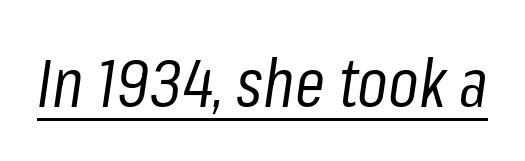
The image shows 68 px regular-weight, condensed type, italic (leaning right); set normal letter spacing, underlined; low stroke contrast and a medium x-height.
